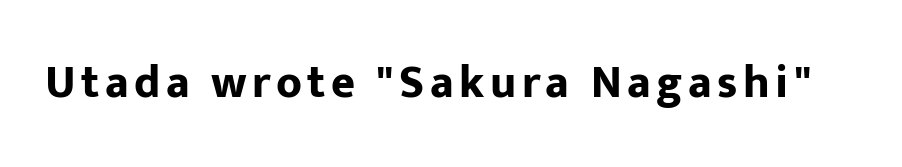
{"serif": "no", "italic": "no", "bold": "yes", "weight": "bold", "width": "normal", "stroke_contrast": "low", "x_height": "medium", "monospaced": "no", "underline": "no", "glyph_px": 46}
